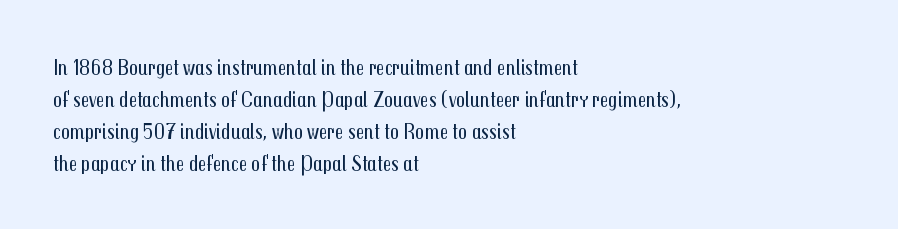
{"italic": "no", "bold": "no", "underline": "no", "align": "left", "line_spacing": "normal", "line_spacing_ratio": 1.45, "letter_spacing": "normal", "letter_spacing_em": 0.0, "glyph_px": 22}
